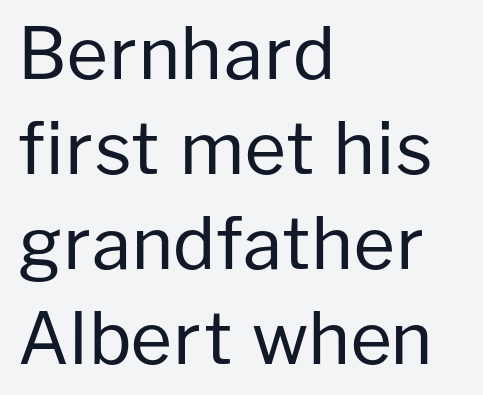
These lines are set flush left with a ragged right edge. Stems here are at most as thick as an everyday book face. The face used here is proportionally spaced, like ordinary book or web type. A sans-serif font was chosen for this passage. Any mark beneath the type? The region is blank.
